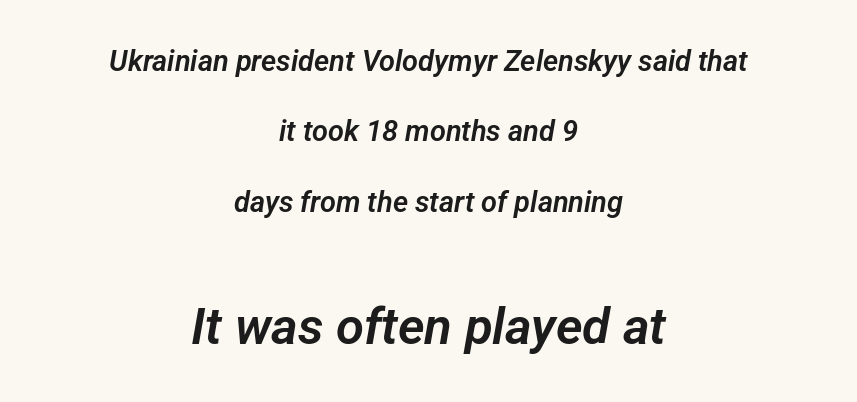
Does the leading feel generous? Absolutely, it's lavish. Look at the glyph heights: the lower group is clearly the bigger setting. Glance below the letters and you will spot only blank space. Alignment: centered. Grotesque or geometric, the face here clearly has no serifs. Caption: standard tracking, unaltered.
